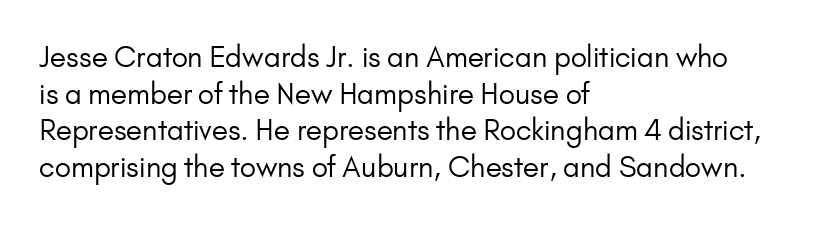
{"serif": "no", "italic": "no", "bold": "no", "weight": "regular", "width": "normal", "stroke_contrast": "low", "x_height": "small", "monospaced": "no", "underline": "no", "align": "left", "line_spacing": "normal", "line_spacing_ratio": 1.31, "letter_spacing": "normal", "letter_spacing_em": 0.0, "glyph_px": 28}
